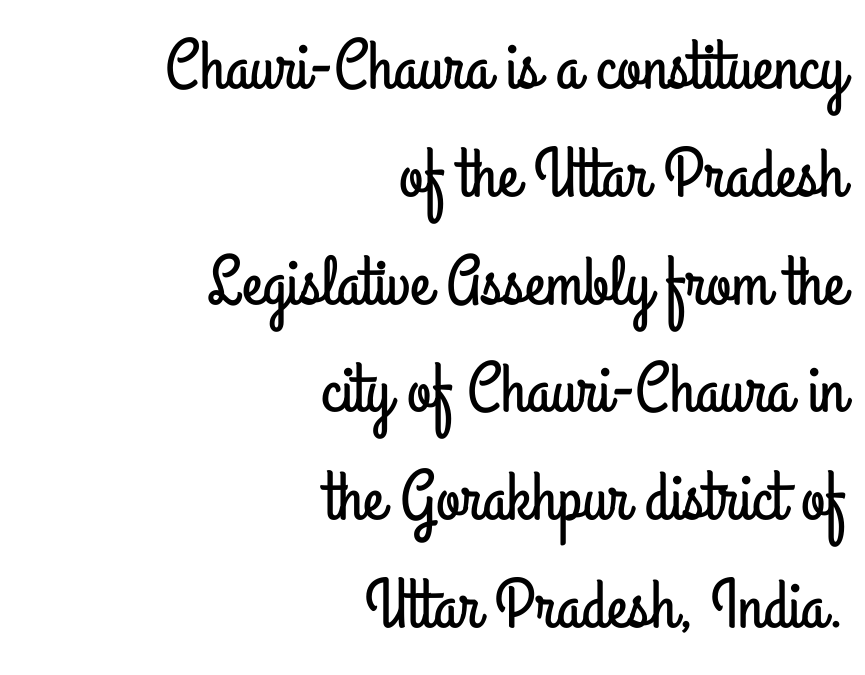
Q: Is the text italic (slanted)? A: No, it is upright.
Q: Is the typeface a serif or a sans-serif typeface? A: Sans-serif.
Q: Is the text underlined? A: No.
Q: How is the paragraph aligned? A: Right-aligned.
Q: Is the spacing between letters normal or unusually wide? A: Normal.
Q: Is the spacing between lines tight, normal or loose? A: Normal.
Q: Width (condensed, normal, or wide)? A: Condensed.
Q: Stroke contrast? A: Low.
Q: x-height? A: Small.
Q: Monospaced? A: No.
